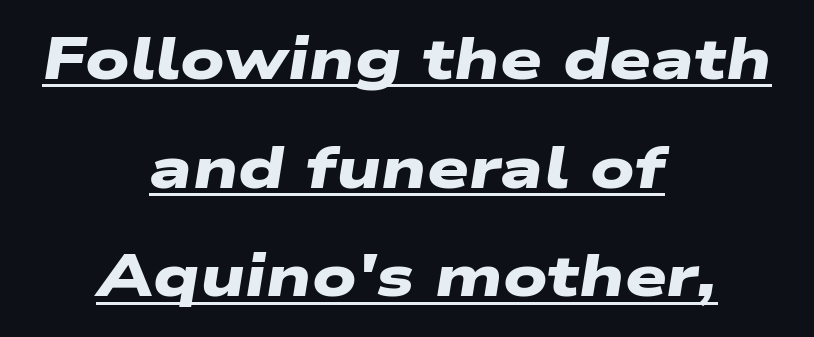
The image shows 59 px heavy, wide sans-serif type; set centered, line spacing 1.84x, normal letter spacing, underlined; low stroke contrast and a medium x-height.
